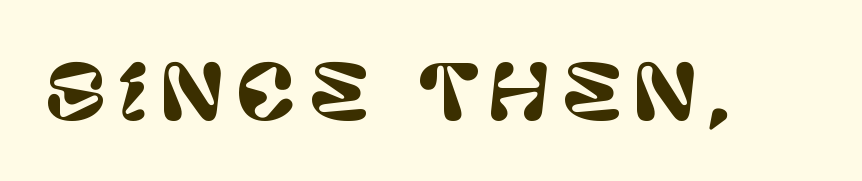
Q: Is the text italic (slanted)? A: Yes.
Q: Is the typeface a serif or a sans-serif typeface? A: Sans-serif.
Q: Is the text underlined? A: No.
Q: Width (condensed, normal, or wide)? A: Normal.
Q: Stroke contrast? A: Low.
Q: x-height? A: Large.
Q: Monospaced? A: No.
